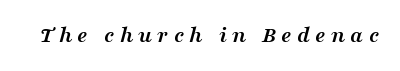
Q: Is the text bold? A: Yes.
Q: Is the text italic (slanted)? A: Yes, it leans right by about 16 degrees.
Q: Is the text underlined? A: No.
Q: Is the spacing between letters normal or unusually wide? A: Unusually wide.
